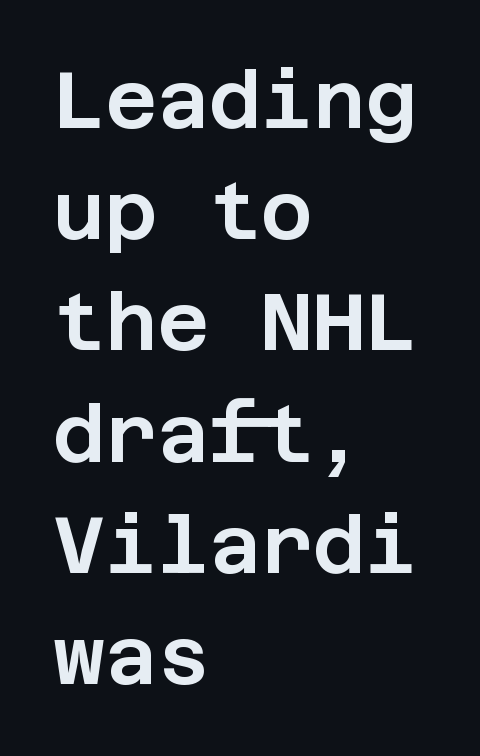
{"serif": "no", "italic": "no", "width": "normal", "stroke_contrast": "low", "x_height": "large", "underline": "no", "align": "left", "line_spacing": "normal", "line_spacing_ratio": 1.39, "letter_spacing": "normal", "letter_spacing_em": 0.0, "glyph_px": 80}
